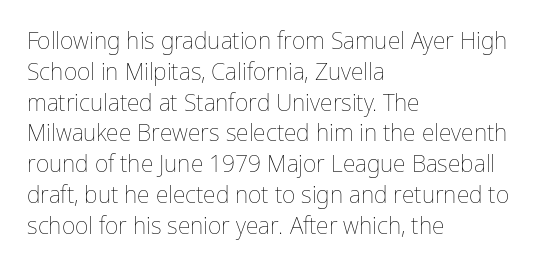
Descenders are the only things crossing below the line. The font sits on the lighter half of the weight spectrum, regular included. Does the copy run flush right? No — it runs flush left. Vertically, the passage feels balanced, rows spaced as you'd expect.
